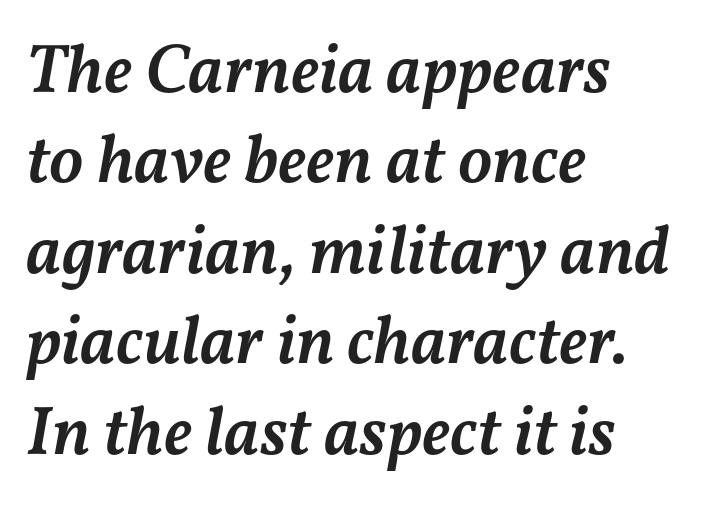
{"italic": "yes", "lean": "right", "slant_degrees": 11, "bold": "semi", "weight": "semibold", "width": "normal", "stroke_contrast": "medium", "x_height": "medium", "monospaced": "no", "underline": "no", "align": "left", "line_spacing": "normal", "line_spacing_ratio": 1.31, "letter_spacing": "normal", "letter_spacing_em": 0.0, "glyph_px": 69}
